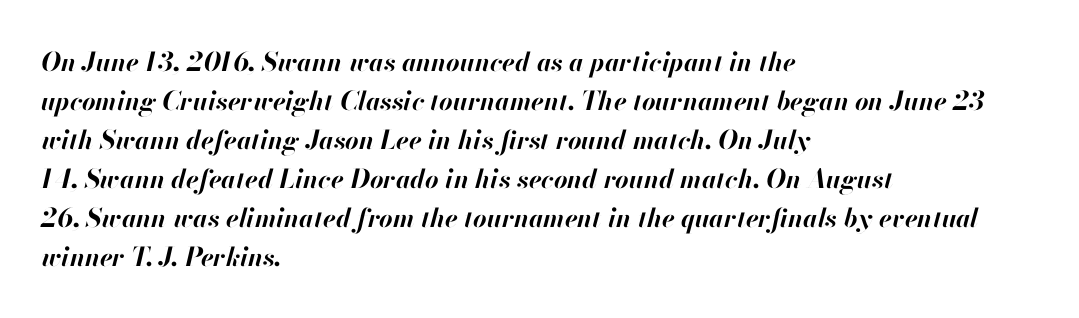
{"italic": "yes", "lean": "right", "slant_degrees": 13, "bold": "yes", "underline": "no", "align": "left", "line_spacing": "normal", "line_spacing_ratio": 1.5, "letter_spacing": "normal", "letter_spacing_em": 0.0, "glyph_px": 26}
